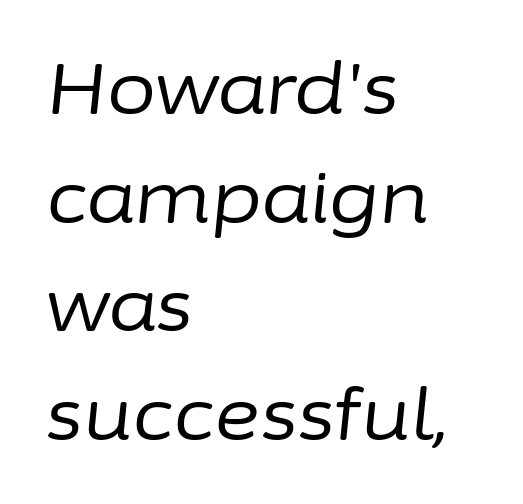
The image shows 71 px regular-weight type, italic (leaning right); set left-aligned, normal line spacing (1.53x), normal letter spacing, not underlined; low stroke contrast and a medium x-height.
